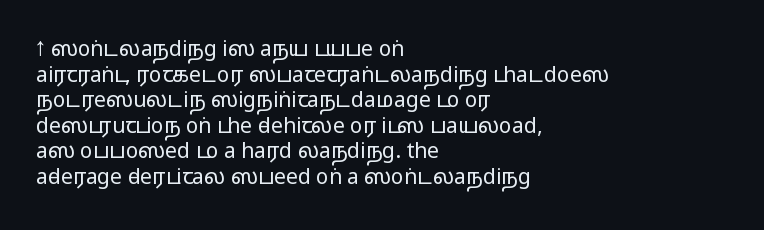
The image shows 21 px text type, upright; set left-aligned, line spacing 1.22x, normal letter spacing, not underlined.
